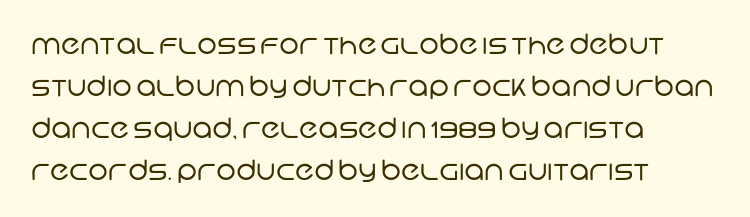
{"serif": "no", "bold": "no", "weight": "regular", "width": "normal", "stroke_contrast": "low", "x_height": "large", "monospaced": "no", "underline": "no", "align": "left", "line_spacing": "normal", "line_spacing_ratio": 1.5, "letter_spacing": "normal", "letter_spacing_em": 0.0, "glyph_px": 28}
